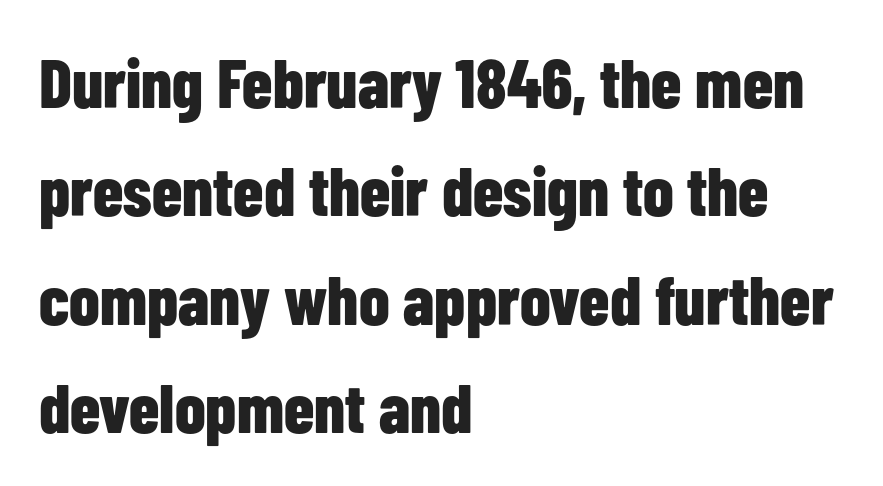
The foot of each line stays bare and open. Characters remain perfectly vertical along every line. Strong, thick strokes mark this as bold type. One-word summary of the alignment: left. Compared with typical paragraphs, the rows here are spaced about the same.
